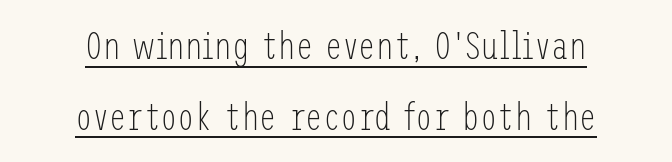
Q: Is the text bold? A: No.
Q: Is the text italic (slanted)? A: No, it is upright.
Q: Is the typeface a serif or a sans-serif typeface? A: Sans-serif.
Q: Is the text underlined? A: Yes.
Q: How is the paragraph aligned? A: Centered.
Q: Is the spacing between letters normal or unusually wide? A: Normal.
Q: Width (condensed, normal, or wide)? A: Condensed.
Q: Stroke contrast? A: Low.
Q: x-height? A: Medium.
